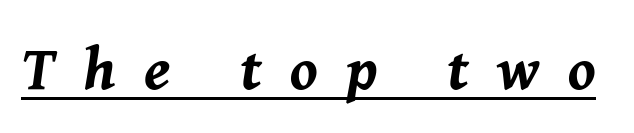
{"italic": "yes", "lean": "right", "slant_degrees": 8, "bold": "yes", "weight": "bold", "width": "normal", "stroke_contrast": "medium", "x_height": "medium", "monospaced": "no", "underline": "yes", "letter_spacing": "wide", "letter_spacing_em": 0.47, "glyph_px": 61}
